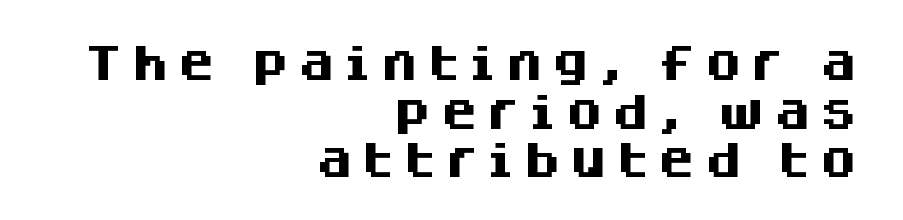
The letters stand upright; this is a roman face. Looks like regular typesetting: each glyph gets only the width it needs. Is this a sans? Yes — the strokes have no serifs. Does the leading feel generous? No, just average. Does the weight exceed regular? Yes, all the way to bold. Someone cranked the tracking dial way up on this one.
